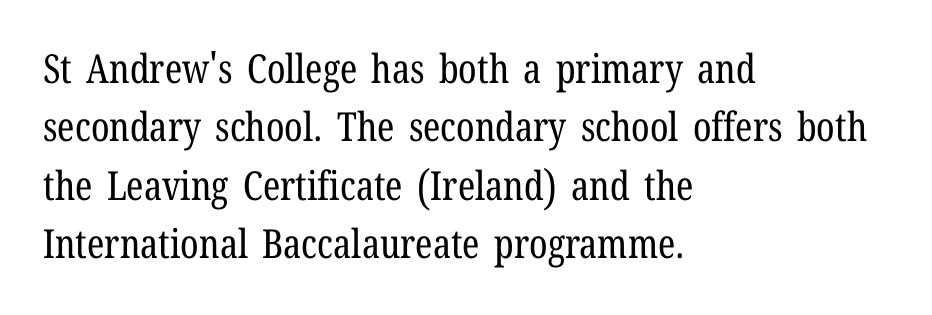
The image shows 40 px regular-weight, condensed serif type, upright; set left-aligned, normal line spacing (1.46x), normal letter spacing, not underlined; low stroke contrast and a medium x-height.
